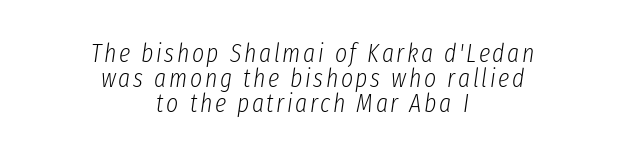
Regarding leading, the lines here are crowded together. A quiet, ordinary-to-light weight characterises the typeface. Does the lettering tilt? It does — this is italic. Decoration check: the copy has no underline. Neither beginnings nor endings align; midpoints do.
